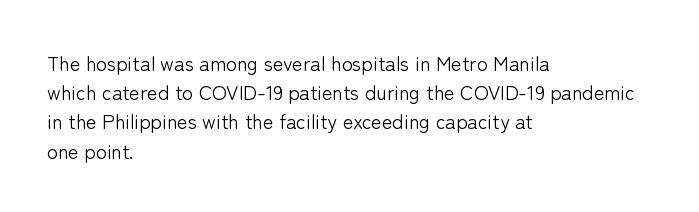
{"italic": "no", "bold": "no", "underline": "no", "align": "left", "line_spacing": "normal", "line_spacing_ratio": 1.46, "letter_spacing": "normal", "letter_spacing_em": 0.0, "glyph_px": 20}
